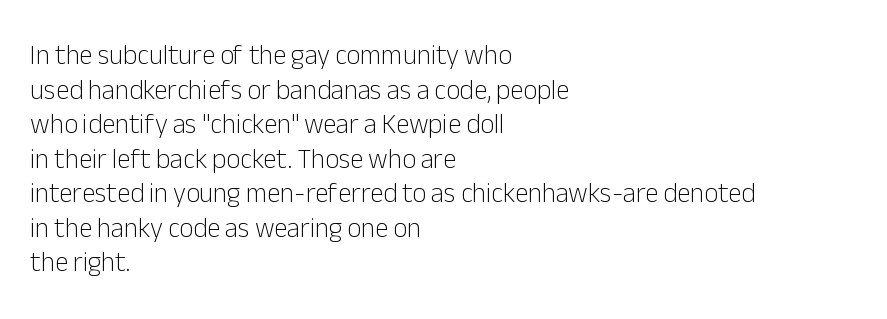
Q: Is the text bold? A: No.
Q: Is the text italic (slanted)? A: No, it is upright.
Q: Is the text underlined? A: No.
Q: How is the paragraph aligned? A: Left-aligned.
Q: Is the spacing between letters normal or unusually wide? A: Normal.
Q: Is the spacing between lines tight, normal or loose? A: Normal.
